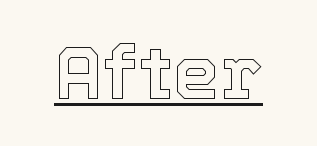
{"italic": "no", "width": "normal", "x_height": "medium", "monospaced": "no", "underline": "yes", "letter_spacing": "normal", "letter_spacing_em": 0.0, "glyph_px": 74}
